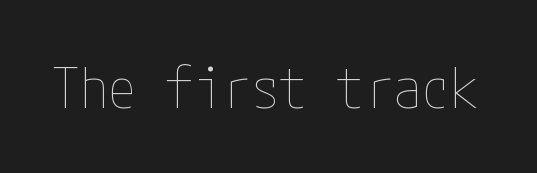
This reads as an unemphasized weight, regular at the heaviest. Standard letterfit; no display-style spreading of the glyphs. Italic? Not at all — the glyphs are vertical. Lines of text with bare space underneath.
